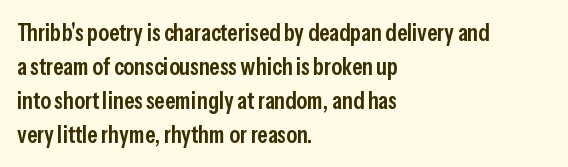
{"italic": "no", "bold": "semi", "underline": "no", "align": "left", "line_spacing": "normal", "line_spacing_ratio": 1.42, "letter_spacing": "normal", "letter_spacing_em": 0.0, "glyph_px": 24}
